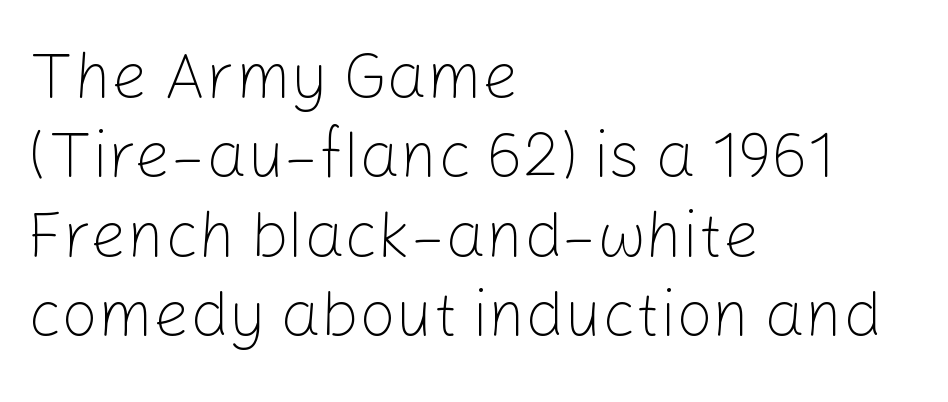
{"serif": "no", "italic": "no", "bold": "no", "weight": "light", "width": "normal", "stroke_contrast": "low", "x_height": "medium", "monospaced": "no", "underline": "no", "align": "left", "line_spacing_ratio": 1.24, "letter_spacing": "normal", "letter_spacing_em": 0.0, "glyph_px": 64}
